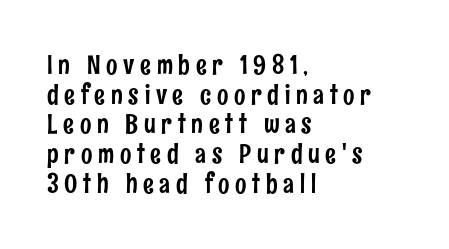
{"italic": "no", "underline": "no", "align": "left", "line_spacing": "tight", "line_spacing_ratio": 1.1, "letter_spacing": "wide", "letter_spacing_em": 0.21, "glyph_px": 27}
